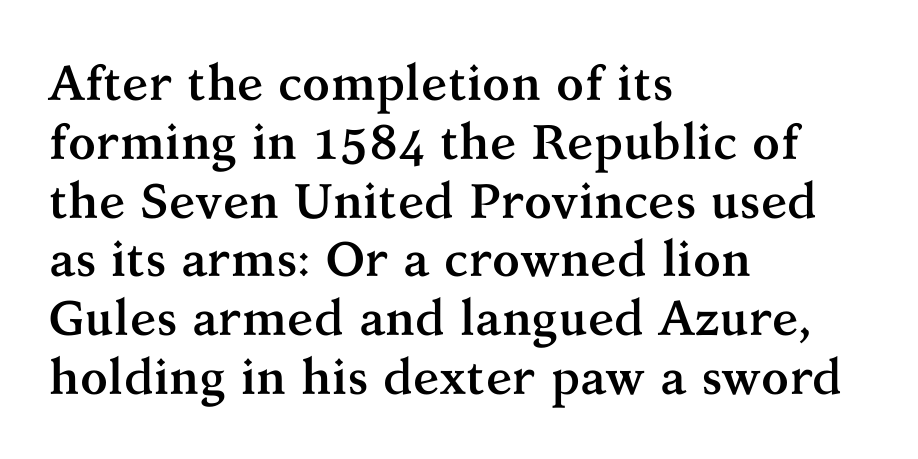
The typesetter chose a ragged-right arrangement here. The typesetting leans heavy: a genuine bold. Every character sits straight up, as roman type does. What stands out about the letter spacing? Nothing — it is the standard amount. Nobody drew a line under any word here.
